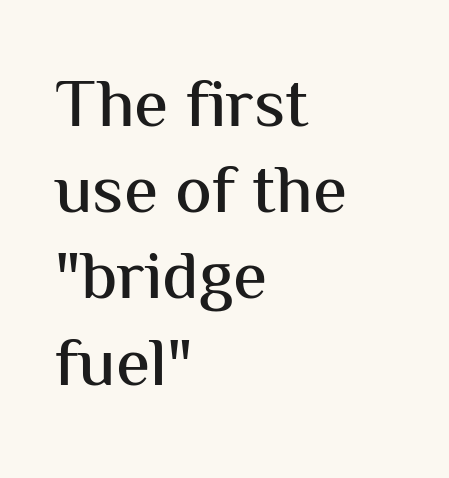
Q: Is the text italic (slanted)? A: No, it is upright.
Q: Is the typeface a serif or a sans-serif typeface? A: Sans-serif.
Q: Is the text underlined? A: No.
Q: How is the paragraph aligned? A: Left-aligned.
Q: Is the spacing between letters normal or unusually wide? A: Normal.
Q: Is the spacing between lines tight, normal or loose? A: Normal.
Q: Width (condensed, normal, or wide)? A: Normal.
Q: Stroke contrast? A: Medium.
Q: x-height? A: Medium.
Q: Monospaced? A: No.
